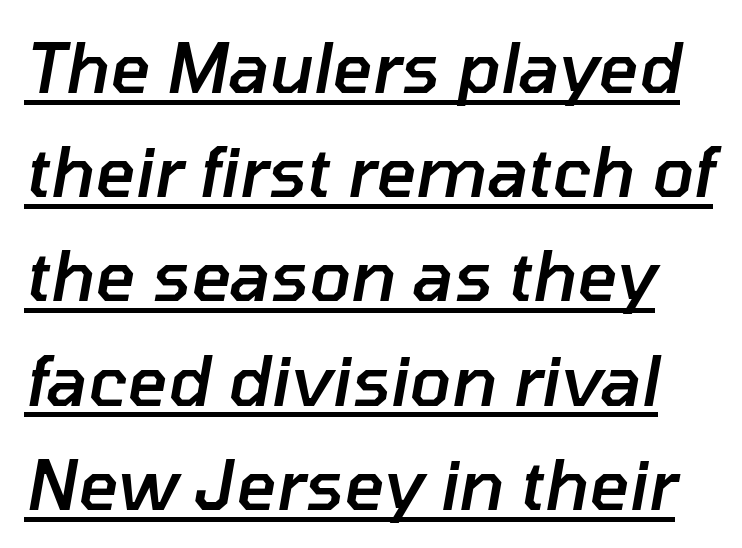
Q: Is the text bold? A: Semi-bold.
Q: Is the text italic (slanted)? A: Yes, it leans right by about 10 degrees.
Q: Is the text underlined? A: Yes.
Q: Is the spacing between letters normal or unusually wide? A: Normal.
Q: Is the spacing between lines tight, normal or loose? A: Normal.
Q: Width (condensed, normal, or wide)? A: Normal.
Q: Stroke contrast? A: Low.
Q: x-height? A: Medium.
Q: Monospaced? A: No.
